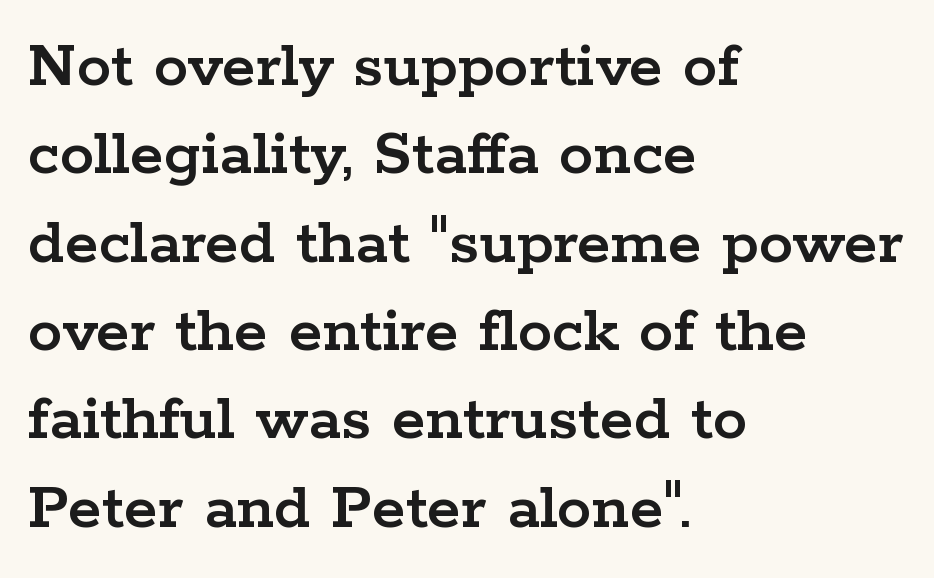
Q: Is the text italic (slanted)? A: No, it is upright.
Q: Is the typeface a serif or a sans-serif typeface? A: Serif.
Q: Is the text underlined? A: No.
Q: How is the paragraph aligned? A: Left-aligned.
Q: Is the spacing between letters normal or unusually wide? A: Normal.
Q: Is the spacing between lines tight, normal or loose? A: Normal.
Q: Width (condensed, normal, or wide)? A: Wide.
Q: Stroke contrast? A: Low.
Q: x-height? A: Medium.
Q: Monospaced? A: No.
